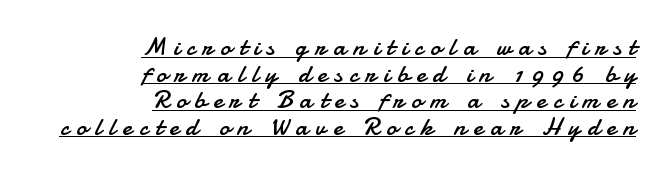
The image shows 26 px text type; set right-aligned, tight line spacing (1.02x), unusually wide letter spacing (+0.29 em), underlined.
